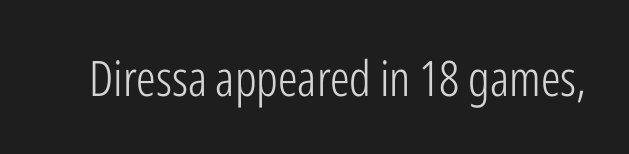
{"serif": "no", "italic": "no", "bold": "no", "weight": "light", "width": "condensed", "stroke_contrast": "low", "x_height": "medium", "monospaced": "no", "underline": "no", "letter_spacing": "normal", "letter_spacing_em": 0.0, "glyph_px": 49}
